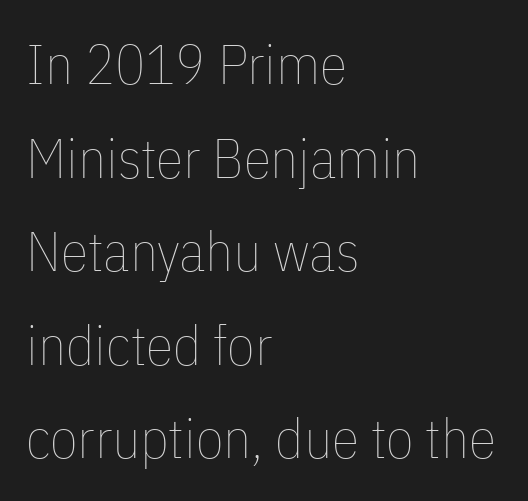
Q: Is the text bold? A: No.
Q: Is the text italic (slanted)? A: No, it is upright.
Q: Is the text underlined? A: No.
Q: How is the paragraph aligned? A: Left-aligned.
Q: Is the spacing between letters normal or unusually wide? A: Normal.
Q: Is the spacing between lines tight, normal or loose? A: Normal.
Q: Width (condensed, normal, or wide)? A: Condensed.
Q: Stroke contrast? A: Low.
Q: x-height? A: Medium.
Q: Monospaced? A: No.
